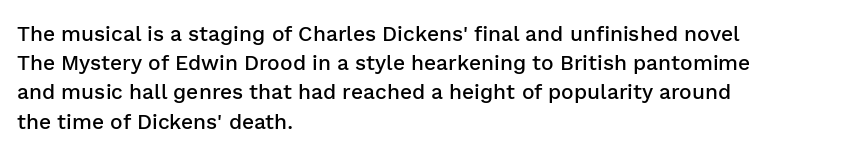
The face used here is a semibold: visibly heavier than regular, lighter than bold. Italic? Not at all — the glyphs are vertical. Default kerning and tracking; the words read as compact shapes. The paragraph shown leans on its left margin. Clear beneath every line of the passage.
